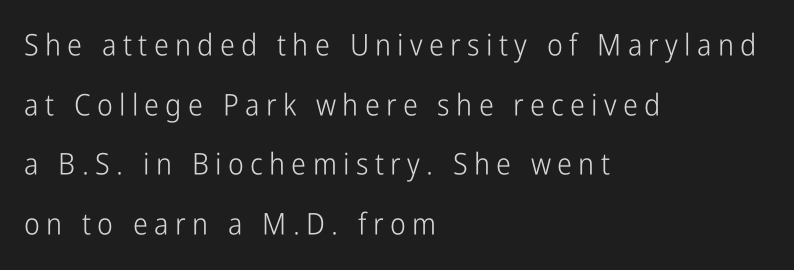
Spacing verdict: proportional, widths tailored to each character. Alignment: flush left. Each word looks stretched out because of the extra space between its letters. The strip under each line holds only bare page. Summary of weight: not heavy and not bold. Examine the stroke ends and you'll find no serifs.
